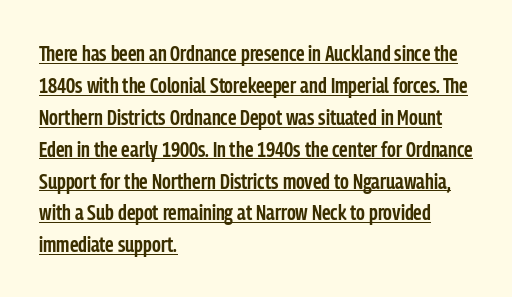
The image shows 22 px text type, upright; set left-aligned, normal line spacing (1.45x), normal letter spacing, underlined.
